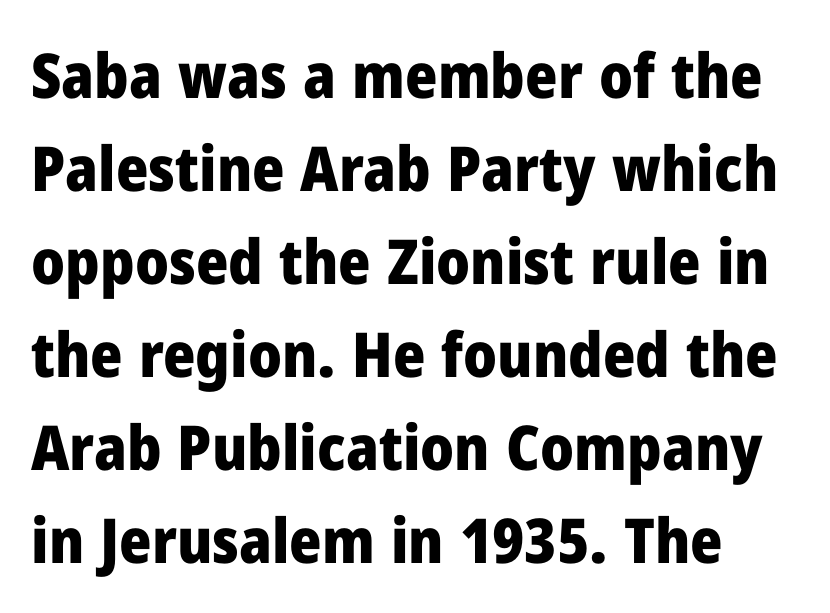
{"serif": "no", "italic": "no", "bold": "yes", "weight": "heavy", "width": "normal", "stroke_contrast": "low", "x_height": "medium", "monospaced": "no", "underline": "no", "line_spacing": "normal", "line_spacing_ratio": 1.5, "letter_spacing": "normal", "letter_spacing_em": 0.0, "glyph_px": 62}
